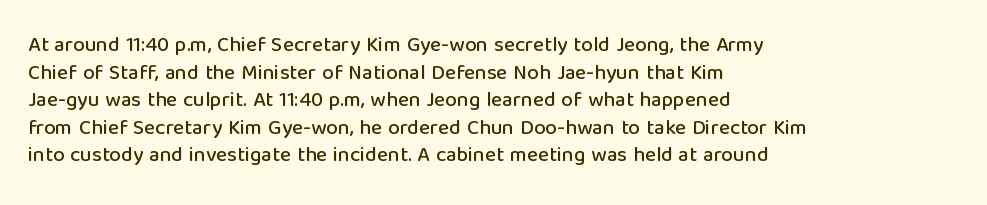
The image shows 21 px text type, upright; set left-aligned, normal line spacing (1.31x), normal letter spacing, not underlined.
